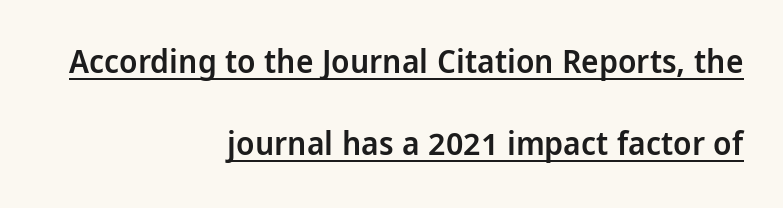
Caption: standard tracking, unaltered. The passage shown stacks its lines with a broad gap. What decoration does the sample have? An underline. Caption: multi-line text, flush right, ragged left. Does the lettering tilt? It doesn't — this is upright. Look at the stroke-to-counter ratio: somewhat heavy, a semibold.
